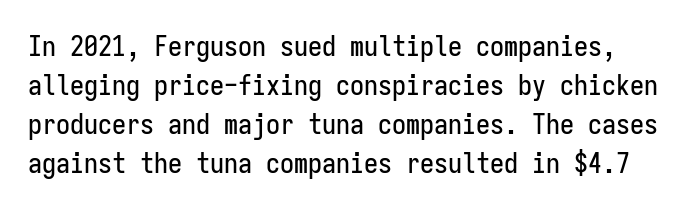
{"serif": "no", "italic": "no", "width": "condensed", "stroke_contrast": "low", "x_height": "medium", "monospaced": "yes", "underline": "no", "line_spacing": "normal", "line_spacing_ratio": 1.39, "letter_spacing": "normal", "letter_spacing_em": 0.0, "glyph_px": 28}
